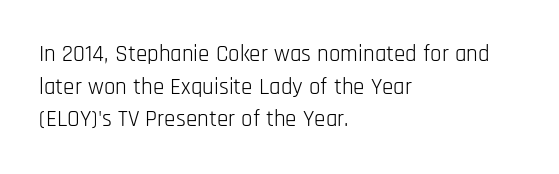
Q: Is the text bold? A: No.
Q: Is the text italic (slanted)? A: No, it is upright.
Q: Is the text underlined? A: No.
Q: How is the paragraph aligned? A: Left-aligned.
Q: Is the spacing between letters normal or unusually wide? A: Normal.
Q: Is the spacing between lines tight, normal or loose? A: Normal.
